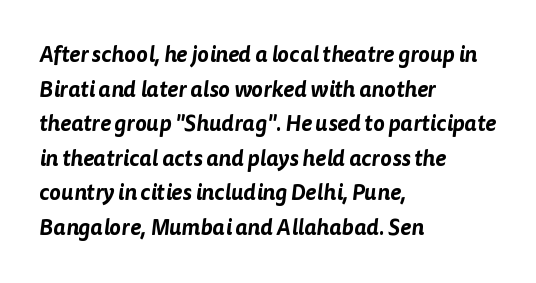
The image shows 22 px text type; set left-aligned, normal line spacing (1.57x), normal letter spacing, not underlined.
